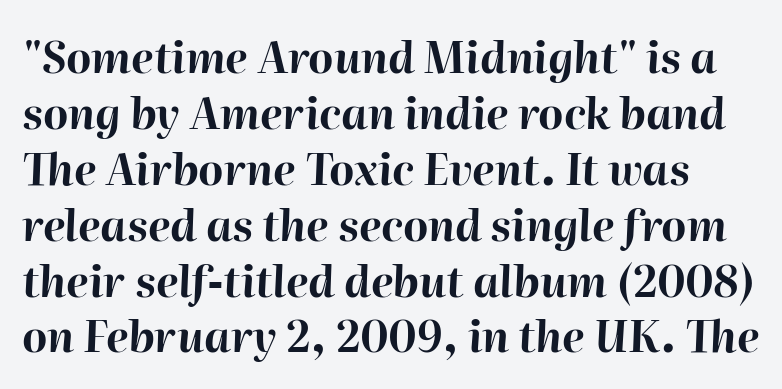
Q: Is the text bold? A: Yes.
Q: Is the text italic (slanted)? A: Yes, it leans right by about 2 degrees.
Q: Is the text underlined? A: No.
Q: Is the spacing between letters normal or unusually wide? A: Normal.
Q: Is the spacing between lines tight, normal or loose? A: Normal.
Q: Width (condensed, normal, or wide)? A: Normal.
Q: Stroke contrast? A: High.
Q: x-height? A: Medium.
Q: Monospaced? A: No.
